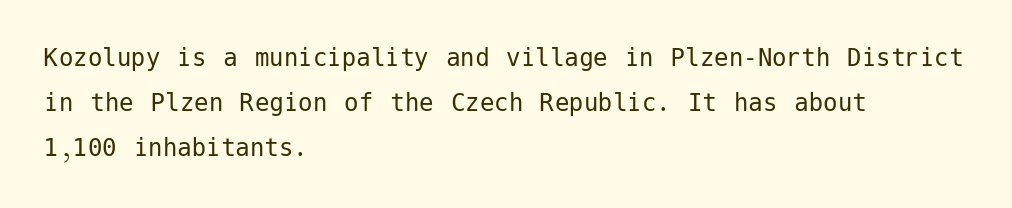
Does the leading feel generous? No, just average. This rendering leaves character spacing at its baseline value. Any mark beneath the type? The region is blank. It's the straight-up-and-down kind of type. No feet cap the strokes, marking this as sans-serif type. No letter is thick-stroked: the sample isn't bold.
